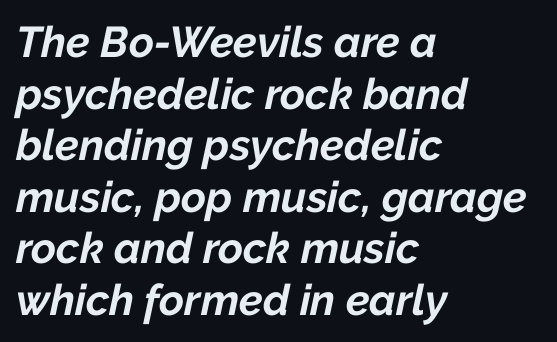
Q: Is the text bold? A: Yes.
Q: Is the text italic (slanted)? A: Yes, it leans right by about 12 degrees.
Q: Is the text underlined? A: No.
Q: How is the paragraph aligned? A: Left-aligned.
Q: Is the spacing between letters normal or unusually wide? A: Normal.
Q: Width (condensed, normal, or wide)? A: Normal.
Q: Stroke contrast? A: Low.
Q: x-height? A: Medium.
Q: Monospaced? A: No.
